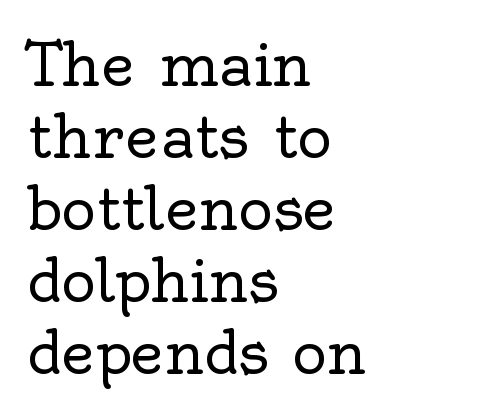
Q: Is the text bold? A: No.
Q: Is the text italic (slanted)? A: No, it is upright.
Q: Is the typeface a serif or a sans-serif typeface? A: Serif.
Q: Is the text underlined? A: No.
Q: How is the paragraph aligned? A: Left-aligned.
Q: Is the spacing between letters normal or unusually wide? A: Normal.
Q: Width (condensed, normal, or wide)? A: Normal.
Q: x-height? A: Small.
Q: Monospaced? A: No.
